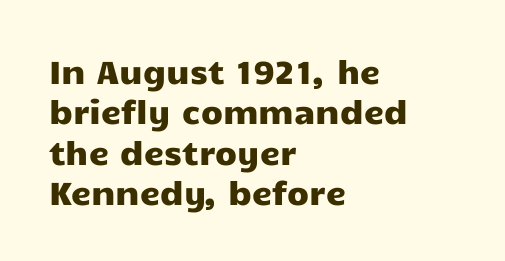
{"serif": "no", "italic": "no", "width": "wide", "stroke_contrast": "low", "x_height": "medium", "monospaced": "no", "underline": "no", "align": "left", "line_spacing": "normal", "line_spacing_ratio": 1.26, "letter_spacing": "normal", "letter_spacing_em": 0.0, "glyph_px": 32}
